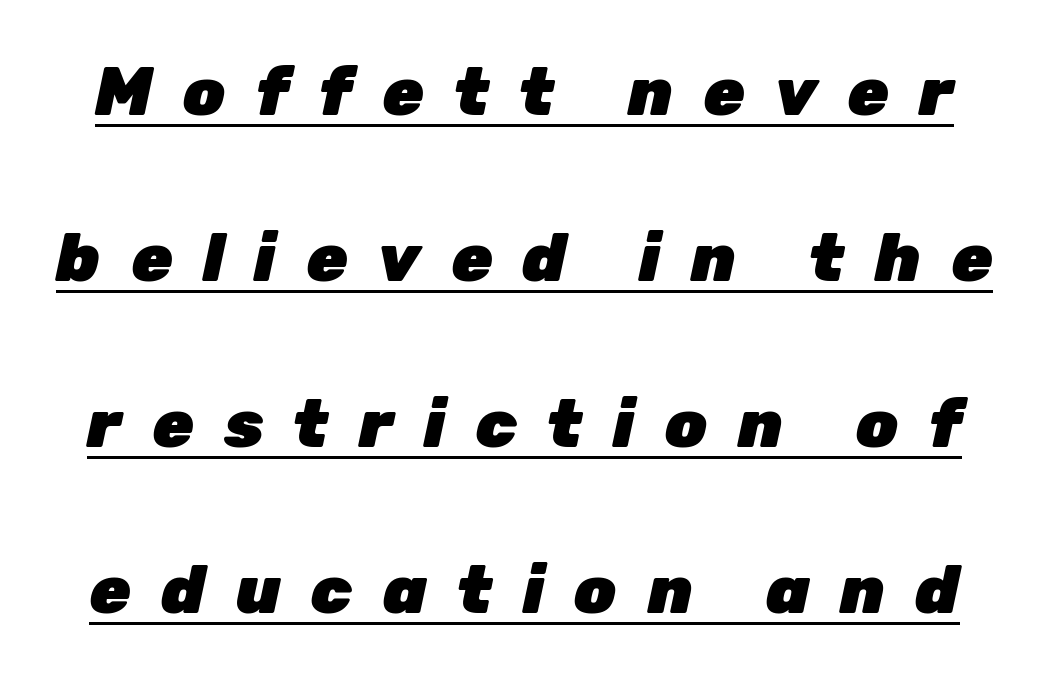
The image shows 67 px heavy type, italic (leaning right); set loose line spacing (2.48x), unusually wide letter spacing (+0.45 em), underlined; low stroke contrast and a medium x-height.
